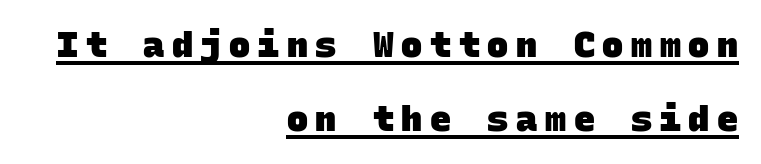
The image shows 35 px heavy sans-serif type, monospaced; set right-aligned, loose line spacing (2.12x), unusually wide letter spacing (+0.22 em), underlined; low stroke contrast and a large x-height.
